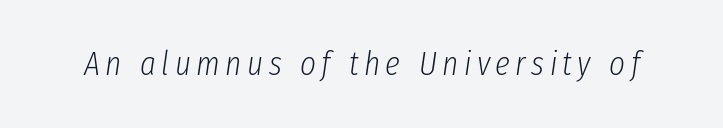
A light-to-regular cut is what we see here. Note the varied advance widths — an 'i' is clearly narrower than an 'm'. Any mark beneath the type? The region is blank. Every character sits at an angle, as italics do.
